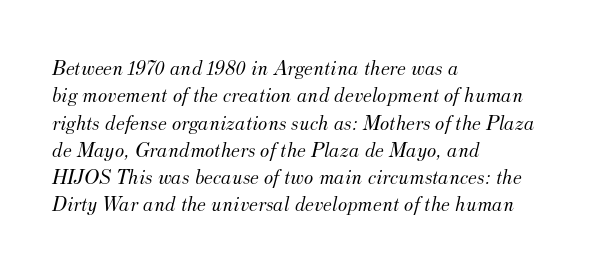
{"italic": "yes", "lean": "right", "slant_degrees": 12, "bold": "no", "underline": "no", "align": "left", "line_spacing_ratio": 1.24, "letter_spacing": "normal", "letter_spacing_em": 0.0, "glyph_px": 22}
